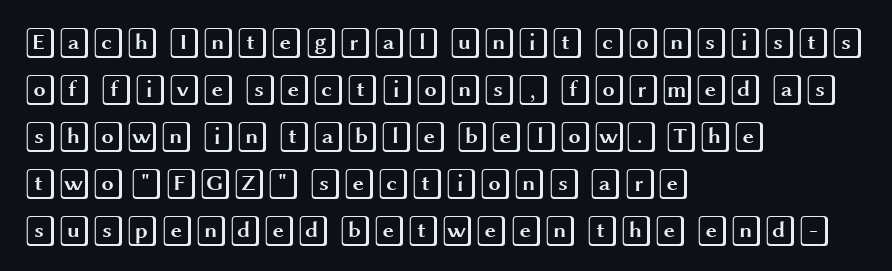
Bare-footed words on every line. Regular leading. Upright lettering throughout. Notice how the passage keeps a crisp vertical edge on the left only. A typesetter would call this zero additional tracking.
